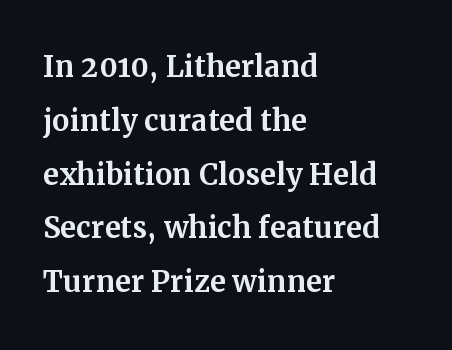
Q: Is the text italic (slanted)? A: No, it is upright.
Q: Is the typeface a serif or a sans-serif typeface? A: Serif.
Q: Is the text underlined? A: No.
Q: How is the paragraph aligned? A: Left-aligned.
Q: Is the spacing between letters normal or unusually wide? A: Normal.
Q: Is the spacing between lines tight, normal or loose? A: Normal.
Q: Width (condensed, normal, or wide)? A: Normal.
Q: Stroke contrast? A: Medium.
Q: x-height? A: Medium.
Q: Monospaced? A: No.
